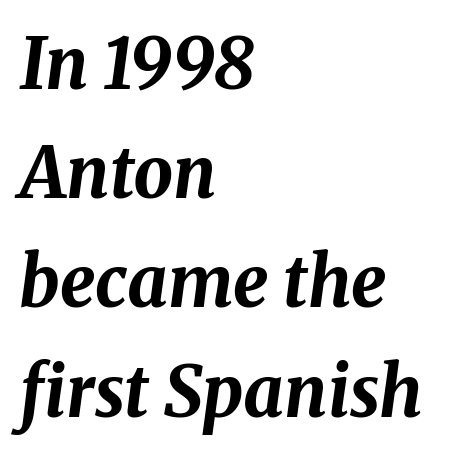
Q: Is the text bold? A: Yes.
Q: Is the text italic (slanted)? A: Yes, it leans right by about 8 degrees.
Q: Is the text underlined? A: No.
Q: How is the paragraph aligned? A: Left-aligned.
Q: Is the spacing between letters normal or unusually wide? A: Normal.
Q: Is the spacing between lines tight, normal or loose? A: Normal.
Q: Width (condensed, normal, or wide)? A: Normal.
Q: Stroke contrast? A: Medium.
Q: x-height? A: Medium.
Q: Monospaced? A: No.
